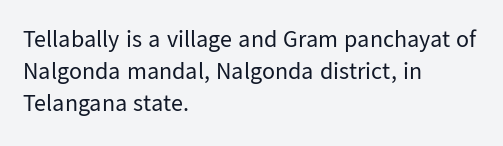
Q: Is the text bold? A: No.
Q: Is the text italic (slanted)? A: No, it is upright.
Q: Is the text underlined? A: No.
Q: How is the paragraph aligned? A: Left-aligned.
Q: Is the spacing between letters normal or unusually wide? A: Normal.
Q: Is the spacing between lines tight, normal or loose? A: Normal.
